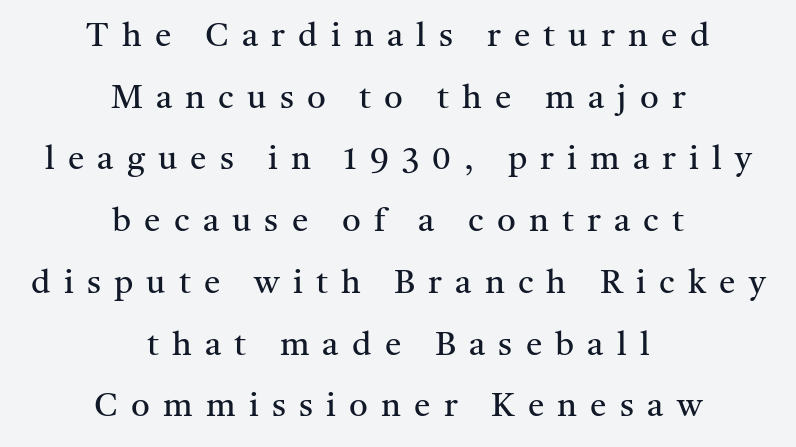
The image shows 33 px regular-weight serif type, upright; set centered, line spacing 1.87x, unusually wide letter spacing (+0.4 em), not underlined; medium stroke contrast and a medium x-height.
